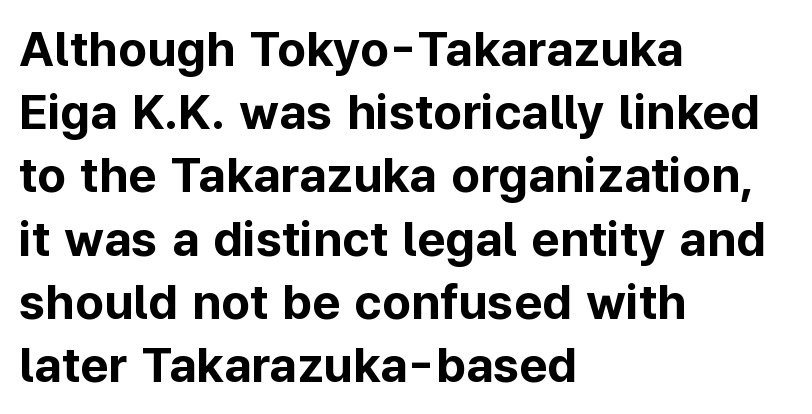
Plain, unruled lines of type. Is this a sans? Yes — the strokes have no serifs. Varying glyph widths throughout — classic text-font behaviour. Here the glyphs are tracked normally, forming tight word shapes. Alignment: flush left.
